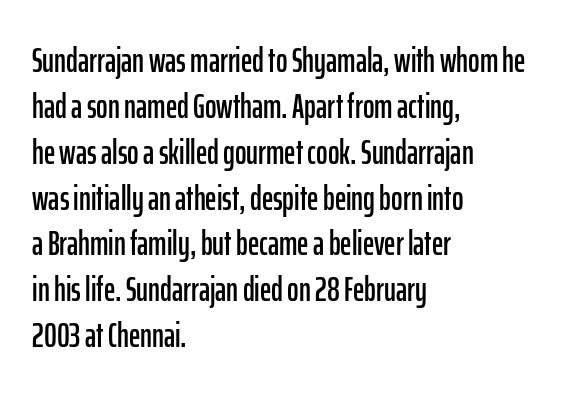
The image shows 35 px condensed sans-serif type, upright; set left-aligned, normal line spacing (1.31x), normal letter spacing, not underlined; low stroke contrast and a medium x-height.
